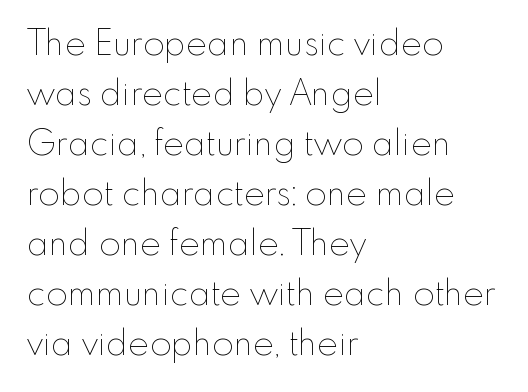
Q: Is the text bold? A: No.
Q: Is the text italic (slanted)? A: No, it is upright.
Q: Is the text underlined? A: No.
Q: How is the paragraph aligned? A: Left-aligned.
Q: Is the spacing between letters normal or unusually wide? A: Normal.
Q: Is the spacing between lines tight, normal or loose? A: Normal.
Q: Width (condensed, normal, or wide)? A: Normal.
Q: Stroke contrast? A: Low.
Q: x-height? A: Small.
Q: Monospaced? A: No.
